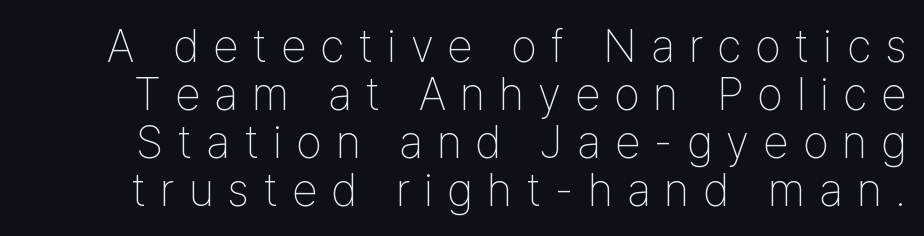
Descender tails drop into unmarked territory. Think of a printed novel: that variable character pitch is what you see here. The lines are packed closely together with very little leading. Here the glyphs are tracked loosely, breaking word shapes into spaced letters. The axis of the letterforms is exactly vertical.
